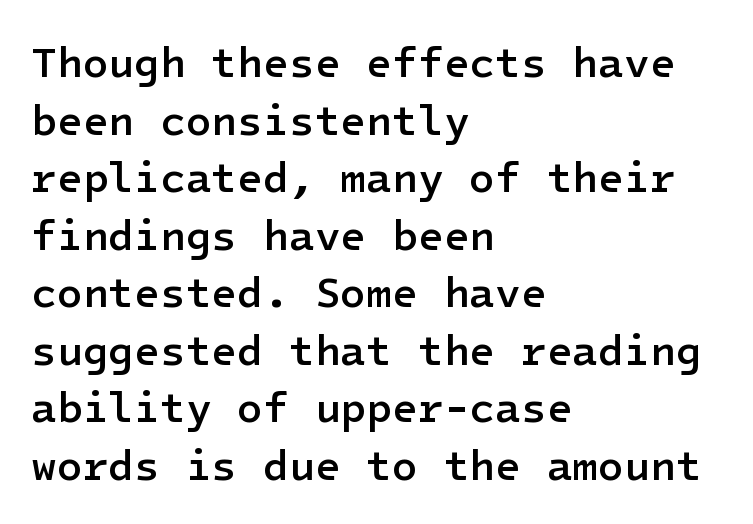
Style check: upright. Underlining? Definitely not there. Standard letterfit; no display-style spreading of the glyphs. Normally led — the rows are evenly, conventionally spaced. Are there feet on the stems? There aren't — it's a sans. In CSS terms this would be text-align: left.
